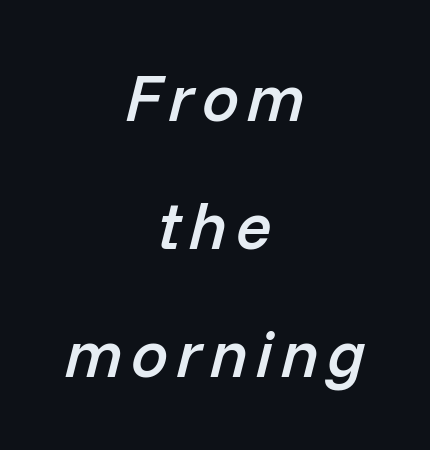
Q: Is the text bold? A: Semi-bold.
Q: Is the text italic (slanted)? A: Yes, it leans right by about 14 degrees.
Q: Is the text underlined? A: No.
Q: How is the paragraph aligned? A: Centered.
Q: Is the spacing between lines tight, normal or loose? A: Loose.
Q: Width (condensed, normal, or wide)? A: Normal.
Q: Stroke contrast? A: Low.
Q: x-height? A: Medium.
Q: Monospaced? A: No.
